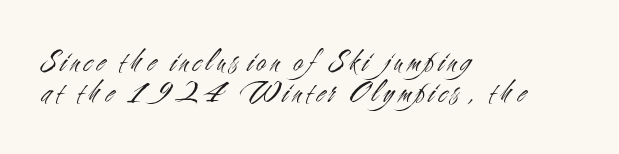
The image shows 33 px light, condensed sans-serif type; set left-aligned, tight line spacing (0.95x), not underlined; medium stroke contrast and a small x-height.
